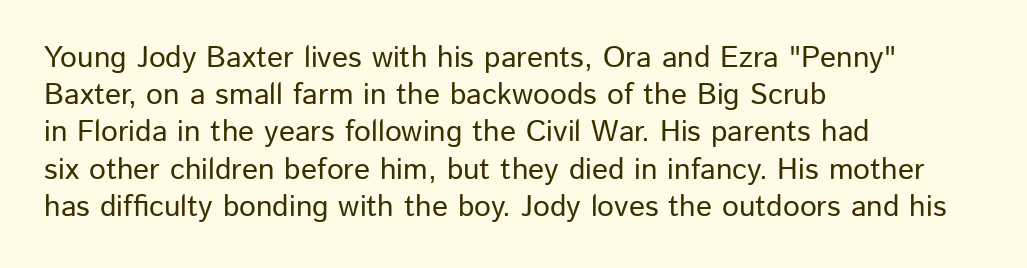
{"serif": "no", "italic": "no", "width": "normal", "stroke_contrast": "low", "x_height": "medium", "monospaced": "no", "underline": "no", "align": "left", "line_spacing_ratio": 1.24, "letter_spacing": "normal", "letter_spacing_em": 0.0, "glyph_px": 30}
